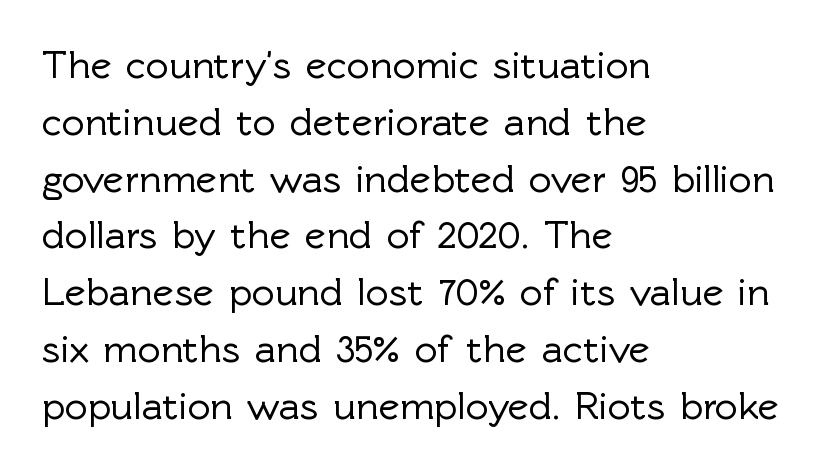
{"serif": "no", "italic": "no", "width": "normal", "x_height": "medium", "monospaced": "no", "underline": "no", "align": "left", "line_spacing": "normal", "line_spacing_ratio": 1.42, "letter_spacing": "normal", "letter_spacing_em": 0.0, "glyph_px": 40}
